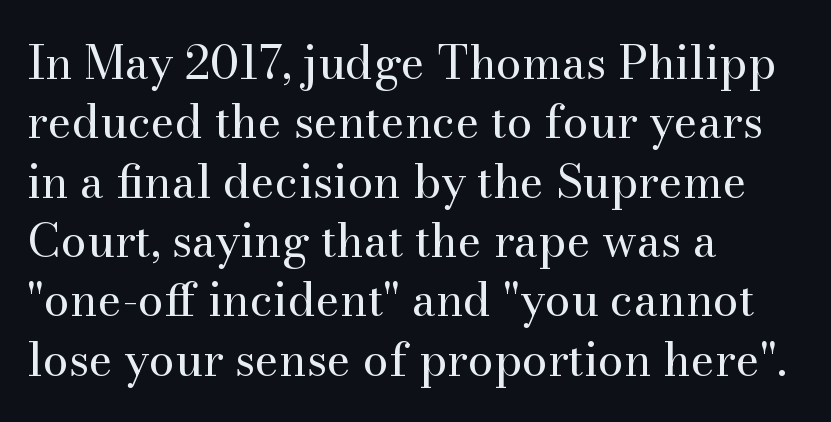
The image shows 46 px regular-weight serif type, upright; set left-aligned, normal line spacing (1.29x), normal letter spacing, not underlined; medium stroke contrast and a small x-height.
